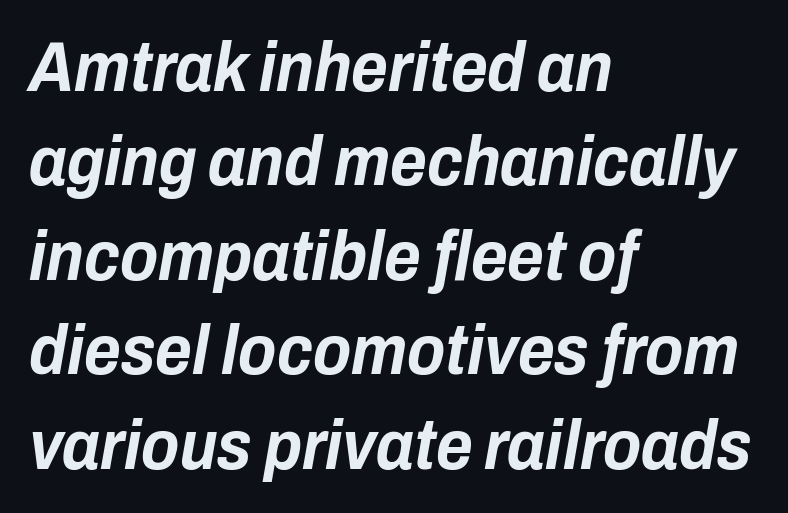
Q: Is the text bold? A: Yes.
Q: Is the text italic (slanted)? A: Yes, it leans right by about 10 degrees.
Q: Is the text underlined? A: No.
Q: How is the paragraph aligned? A: Left-aligned.
Q: Is the spacing between letters normal or unusually wide? A: Normal.
Q: Is the spacing between lines tight, normal or loose? A: Normal.
Q: Width (condensed, normal, or wide)? A: Condensed.
Q: Stroke contrast? A: Low.
Q: x-height? A: Medium.
Q: Monospaced? A: No.
